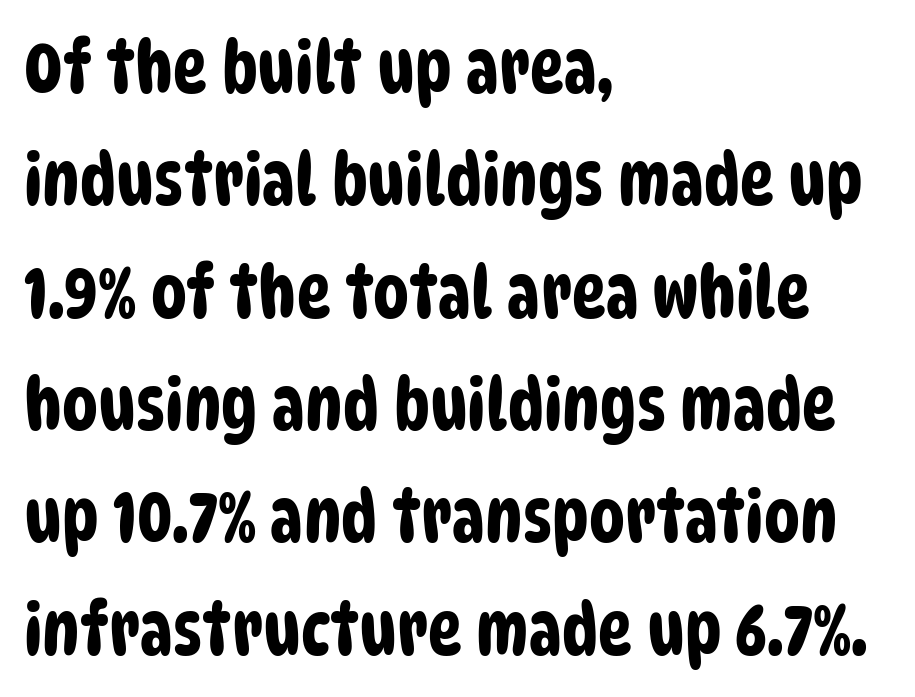
Q: Is the typeface a serif or a sans-serif typeface? A: Sans-serif.
Q: Is the text underlined? A: No.
Q: How is the paragraph aligned? A: Left-aligned.
Q: Is the spacing between letters normal or unusually wide? A: Normal.
Q: Is the spacing between lines tight, normal or loose? A: Normal.
Q: Width (condensed, normal, or wide)? A: Condensed.
Q: Stroke contrast? A: Low.
Q: x-height? A: Large.
Q: Monospaced? A: No.
